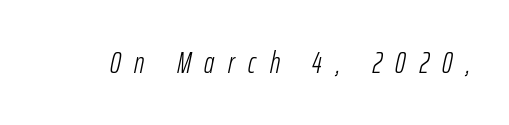
{"italic": "yes", "lean": "right", "slant_degrees": 12, "bold": "no", "weight": "light", "width": "condensed", "stroke_contrast": "low", "x_height": "medium", "monospaced": "no", "underline": "no", "letter_spacing": "wide", "letter_spacing_em": 0.46, "glyph_px": 30}
